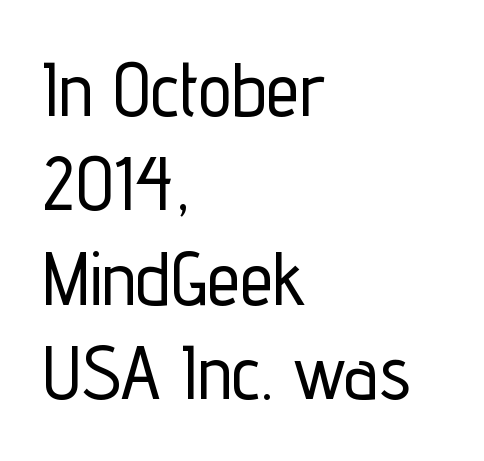
The image shows 75 px condensed sans-serif type, upright; set left-aligned, normal line spacing (1.26x), normal letter spacing, not underlined; low stroke contrast and a medium x-height.
